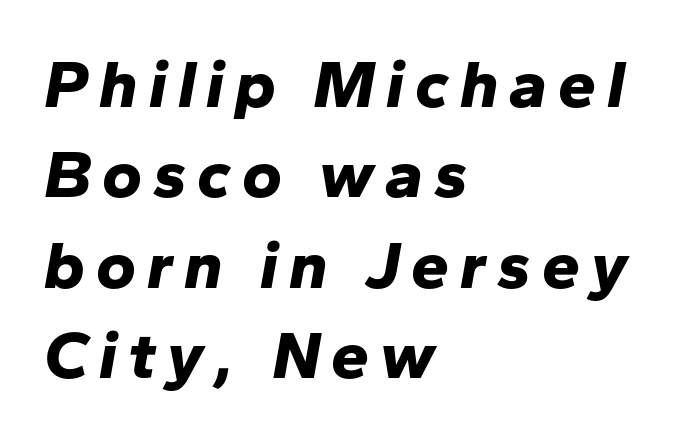
{"italic": "yes", "lean": "right", "slant_degrees": 10, "bold": "yes", "weight": "bold", "width": "normal", "stroke_contrast": "low", "x_height": "medium", "monospaced": "no", "underline": "no", "align": "left", "line_spacing": "normal", "line_spacing_ratio": 1.33, "glyph_px": 68}
